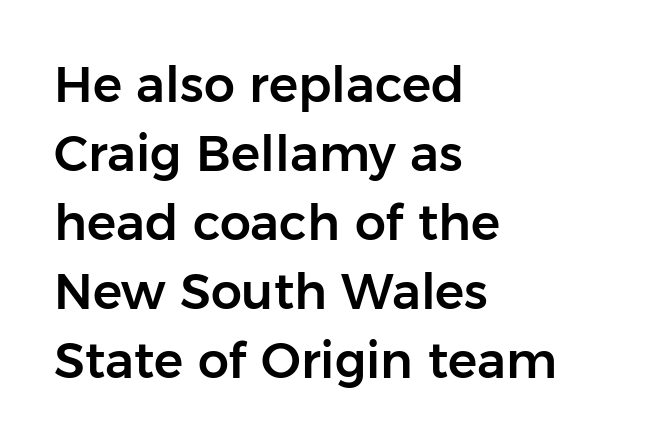
The paragraph shown leans on its left margin. Beneath every word, the page is bare. This is the regular roman posture of the typeface. Students, observe: this is what conventionally led text looks like. A typesetter would call this zero additional tracking.
